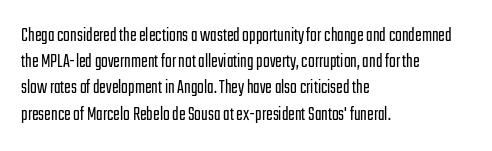
The image shows 20 px text type, upright; set left-aligned, normal line spacing (1.31x), normal letter spacing, not underlined.
